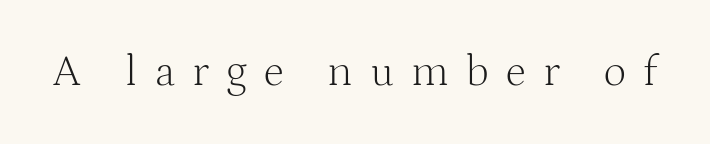
Q: Is the text bold? A: No.
Q: Is the text italic (slanted)? A: No, it is upright.
Q: Is the typeface a serif or a sans-serif typeface? A: Serif.
Q: Is the text underlined? A: No.
Q: Is the spacing between letters normal or unusually wide? A: Unusually wide.
Q: Width (condensed, normal, or wide)? A: Normal.
Q: Stroke contrast? A: Medium.
Q: x-height? A: Medium.
Q: Monospaced? A: No.
